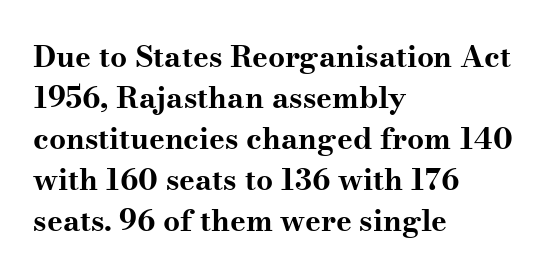
Q: Is the text bold? A: Yes.
Q: Is the text italic (slanted)? A: No, it is upright.
Q: Is the typeface a serif or a sans-serif typeface? A: Serif.
Q: Is the text underlined? A: No.
Q: How is the paragraph aligned? A: Left-aligned.
Q: Is the spacing between letters normal or unusually wide? A: Normal.
Q: Is the spacing between lines tight, normal or loose? A: Normal.
Q: Width (condensed, normal, or wide)? A: Wide.
Q: Stroke contrast? A: Medium.
Q: x-height? A: Small.
Q: Monospaced? A: No.
